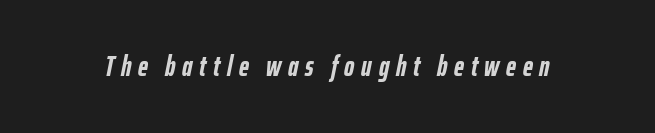
Rendered with sloped, italic letterforms. These lines have a slow, spaced-out rhythm from letter to letter. What weight is shown? A full bold with thick strokes. The glyphs are unaccompanied by any horizontal stroke below them.
